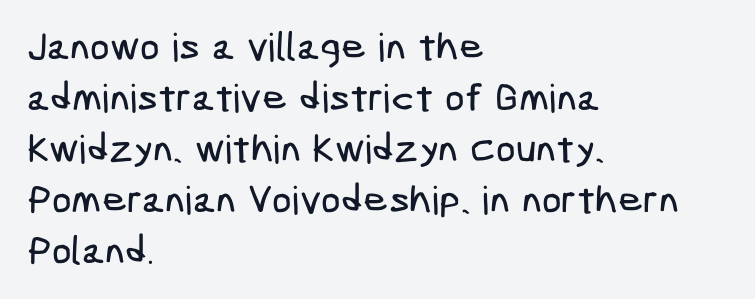
Type without underlining. These lines are set flush left with a ragged right edge. These lines keep a tight, regular rhythm from letter to letter. Reading down the column, the eye jumps a familiar distance to each next line.
